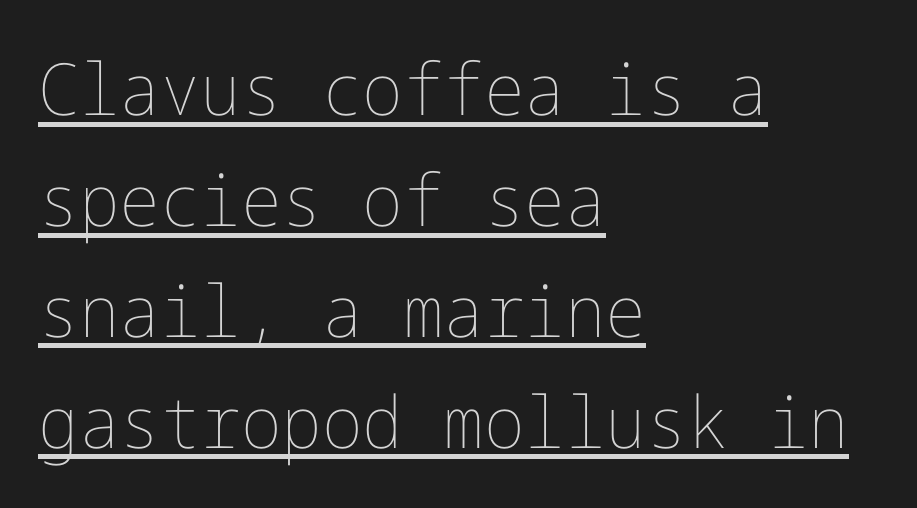
The image shows 72 px thin type, upright; set left-aligned, normal line spacing (1.54x), normal letter spacing, underlined; low stroke contrast and a medium x-height.
